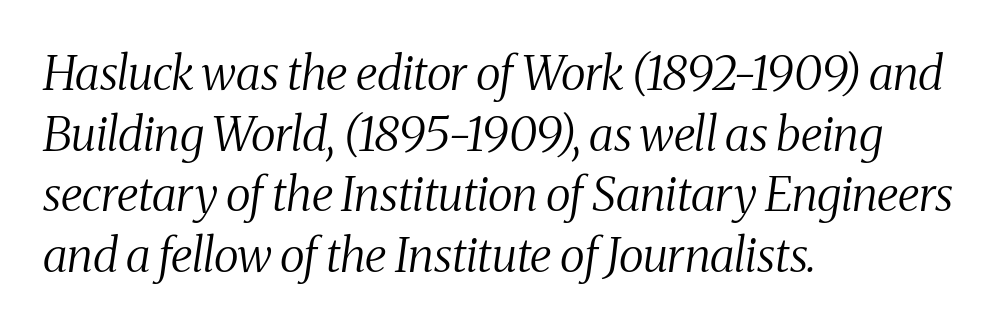
Q: Is the text bold? A: No.
Q: Is the text italic (slanted)? A: Yes, it leans right by about 8 degrees.
Q: Is the typeface a serif or a sans-serif typeface? A: Serif.
Q: Is the text underlined? A: No.
Q: How is the paragraph aligned? A: Left-aligned.
Q: Is the spacing between letters normal or unusually wide? A: Normal.
Q: Is the spacing between lines tight, normal or loose? A: Normal.
Q: Width (condensed, normal, or wide)? A: Condensed.
Q: Stroke contrast? A: Medium.
Q: x-height? A: Medium.
Q: Monospaced? A: No.
